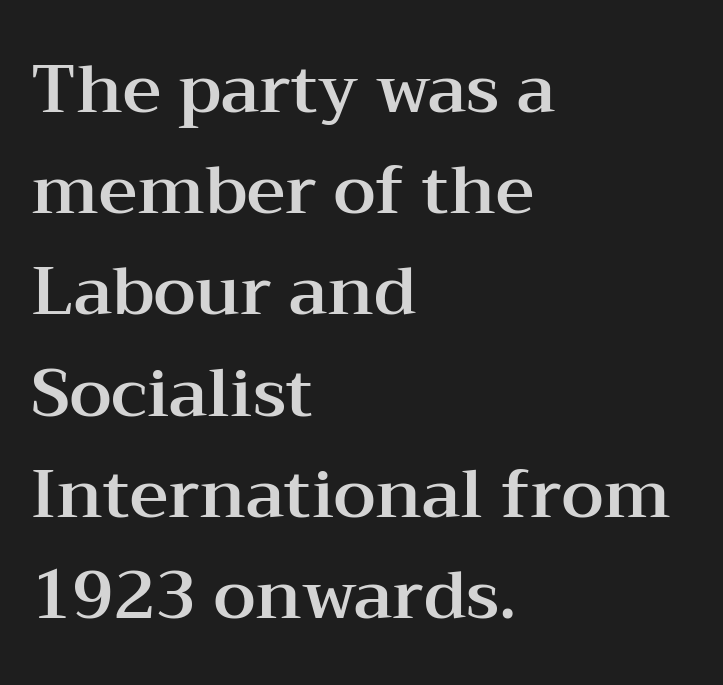
{"serif": "yes", "italic": "no", "width": "wide", "stroke_contrast": "medium", "x_height": "medium", "monospaced": "no", "underline": "no", "align": "left", "line_spacing": "normal", "line_spacing_ratio": 1.51, "letter_spacing": "normal", "letter_spacing_em": 0.0, "glyph_px": 67}
